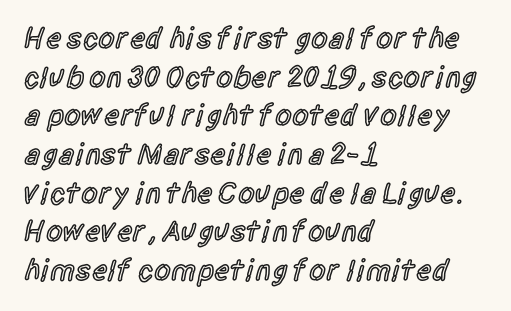
The image shows 30 px semibold, condensed sans-serif type; set left-aligned, normal line spacing (1.29x), normal letter spacing, not underlined; a large x-height.
